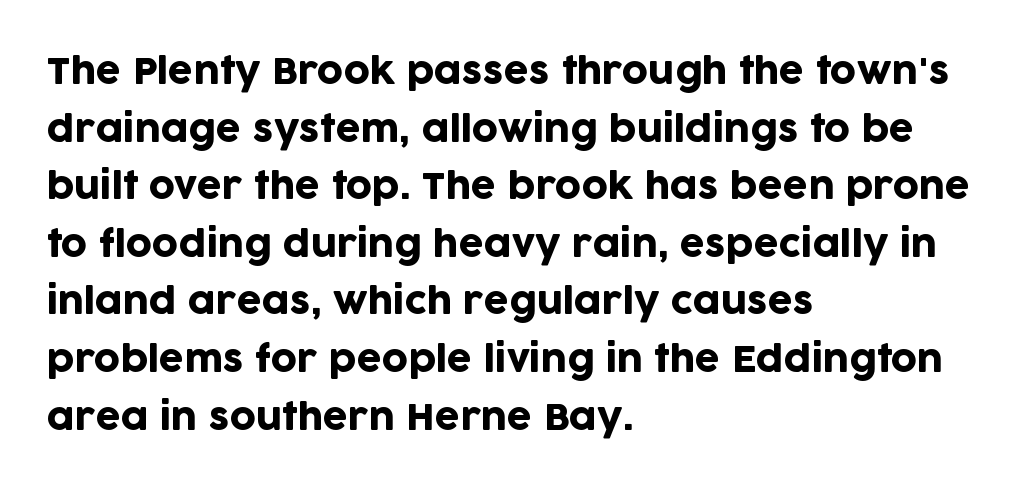
Q: Is the text italic (slanted)? A: No, it is upright.
Q: Is the typeface a serif or a sans-serif typeface? A: Sans-serif.
Q: Is the text underlined? A: No.
Q: How is the paragraph aligned? A: Left-aligned.
Q: Is the spacing between letters normal or unusually wide? A: Normal.
Q: Is the spacing between lines tight, normal or loose? A: Normal.
Q: Width (condensed, normal, or wide)? A: Normal.
Q: Stroke contrast? A: Low.
Q: x-height? A: Large.
Q: Monospaced? A: No.
